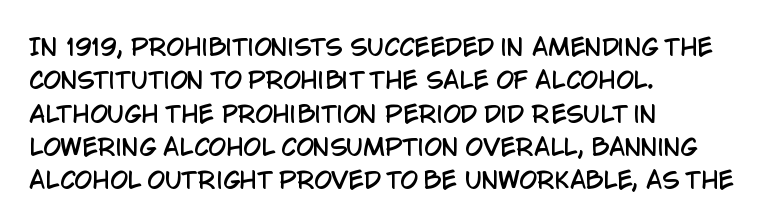
The image shows 23 px text type, upright; set left-aligned, normal line spacing (1.45x), normal letter spacing, not underlined.
